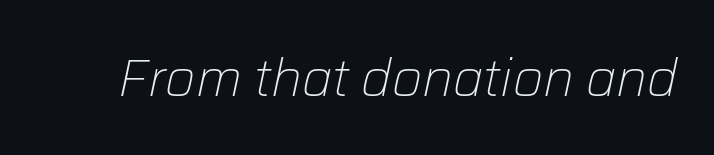
Compared with a typical body face, this is equally light or lighter still. Nothing unusual about the tracking: characters are spaced as the font intends. Varying glyph widths throughout — classic text-font behaviour. The axis of the letterforms is tilted away from vertical.
